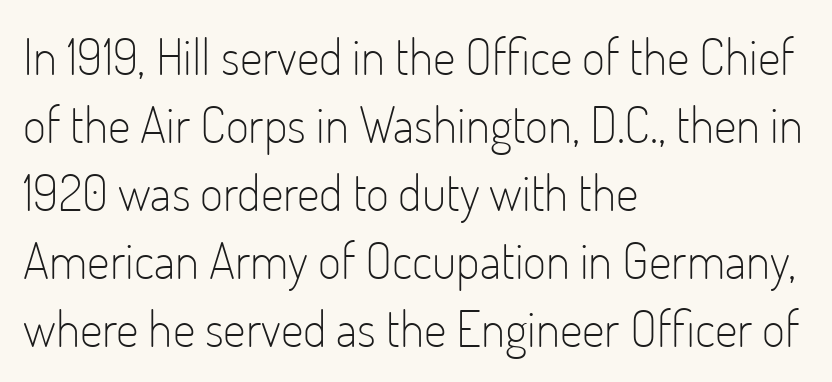
{"serif": "no", "italic": "no", "bold": "no", "weight": "light", "width": "condensed", "stroke_contrast": "low", "x_height": "small", "monospaced": "no", "underline": "no", "align": "left", "line_spacing": "normal", "line_spacing_ratio": 1.36, "letter_spacing": "normal", "letter_spacing_em": 0.0, "glyph_px": 50}
